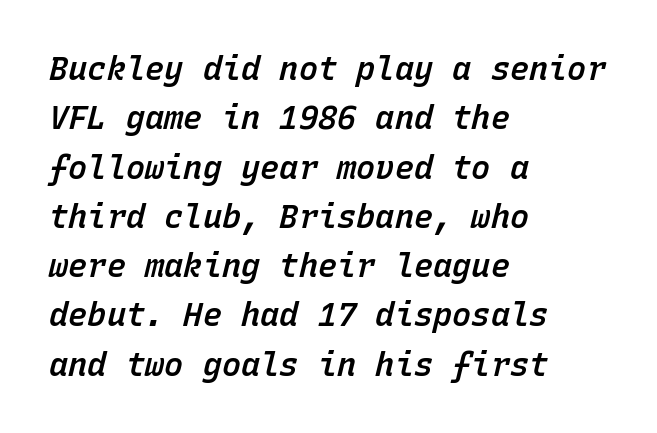
Fixed-width glyphs throughout — classic coding-font behaviour. In terms of weight, the rendering is demibold, just under bold. Nothing unusual about the tracking: characters are spaced as the font intends. Line beginnings align vertically; line endings do not. Tall strokes in this sample are angled rather than plumb. The space between consecutive lines is moderate.
